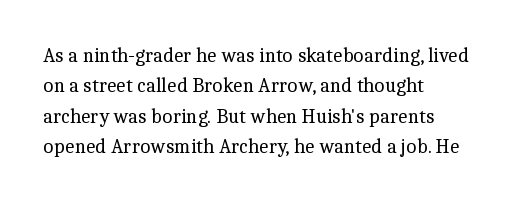
Q: Is the text bold? A: No.
Q: Is the text italic (slanted)? A: No, it is upright.
Q: Is the text underlined? A: No.
Q: How is the paragraph aligned? A: Left-aligned.
Q: Is the spacing between letters normal or unusually wide? A: Normal.
Q: Is the spacing between lines tight, normal or loose? A: Normal.
